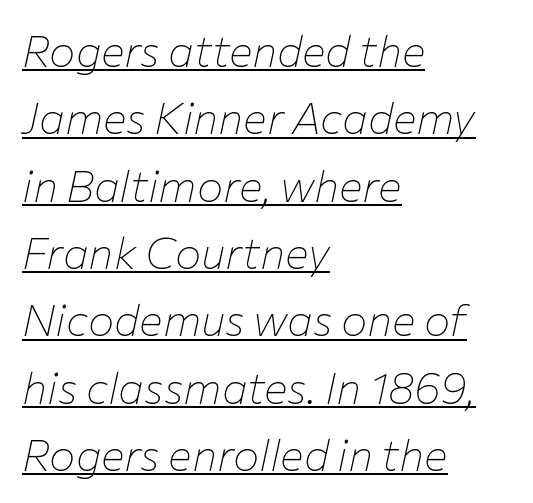
{"italic": "yes", "lean": "right", "slant_degrees": 12, "bold": "no", "weight": "thin", "width": "normal", "stroke_contrast": "low", "x_height": "medium", "monospaced": "no", "underline": "yes", "align": "left", "line_spacing": "normal", "line_spacing_ratio": 1.53, "letter_spacing": "normal", "letter_spacing_em": 0.0, "glyph_px": 44}
